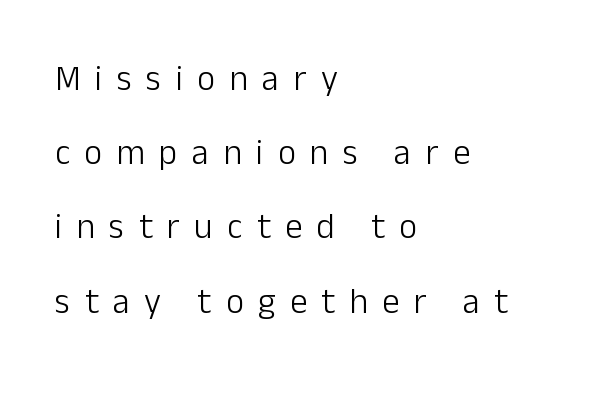
Spacing between characters has been opened up far beyond the box default. Is this a fixed-width face? No — the glyphs have proportional, varying widths. Check where the strokes stop: nothing finishes them off — pure sans. The letters stand straight up with perfectly vertical stems. The passage is arranged the way most books set body copy — flush left. Heaviness? Minimal to ordinary, like unemphasized prose.
